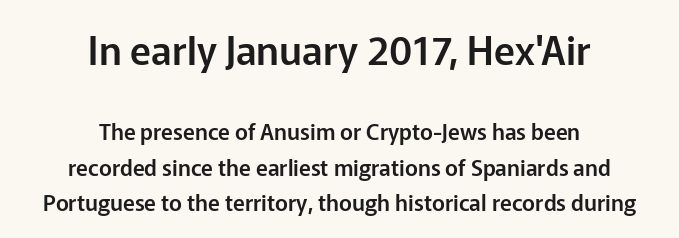
The image shows 39 px sans-serif type, upright; set centered, normal line spacing (1.63x), normal letter spacing, not underlined; the first (top) block is 1.77x larger; low stroke contrast and a medium x-height.
